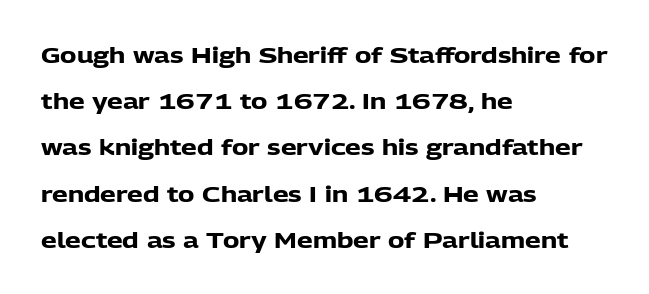
What's the leading like? Stretched, with rows far apart. Short and long lines alike share a common starting point at left. Between one letter and the next there's only the usual sliver of space. Typesetter's note: full bold, strokes at maximum text heaviness.
